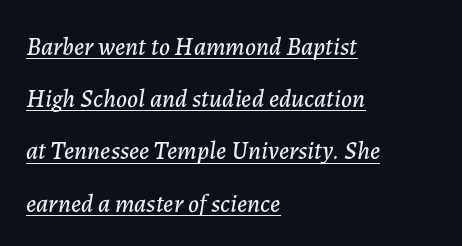
What stands out about the letter spacing? Nothing — it is the standard amount. A typesetter would mark this as italic. Caption: multi-line text, flush left, ragged right. How would I describe the line gaps? Wide and relaxed. Every word sits above its own underline.
